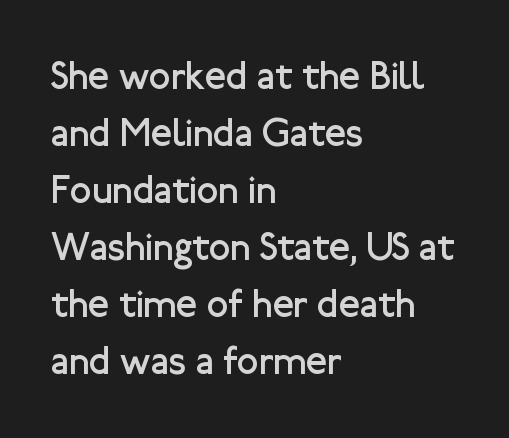
{"serif": "no", "italic": "no", "bold": "no", "weight": "regular", "width": "normal", "stroke_contrast": "low", "x_height": "medium", "monospaced": "no", "underline": "no", "align": "left", "line_spacing": "normal", "line_spacing_ratio": 1.46, "letter_spacing": "normal", "letter_spacing_em": 0.0, "glyph_px": 39}
